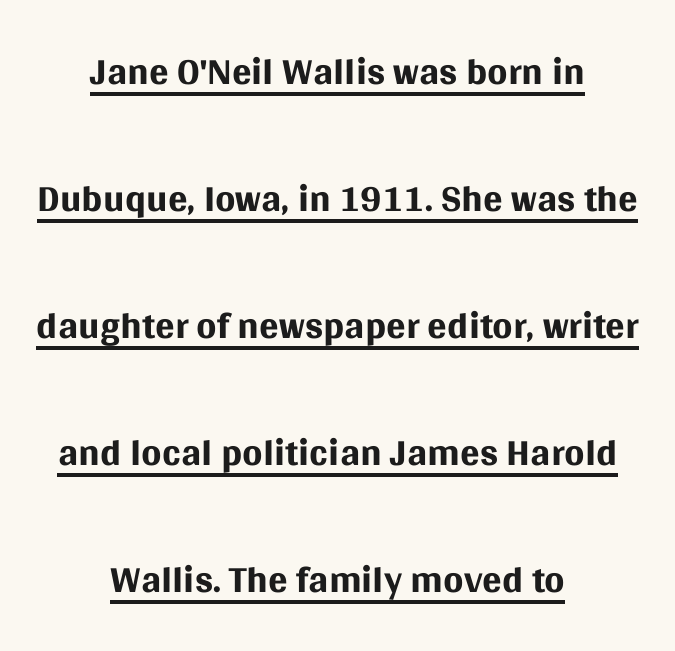
Q: Is the text bold? A: No.
Q: Is the text italic (slanted)? A: No, it is upright.
Q: Is the typeface a serif or a sans-serif typeface? A: Sans-serif.
Q: Is the text underlined? A: Yes.
Q: How is the paragraph aligned? A: Centered.
Q: Is the spacing between letters normal or unusually wide? A: Normal.
Q: Is the spacing between lines tight, normal or loose? A: Loose.
Q: Width (condensed, normal, or wide)? A: Normal.
Q: Stroke contrast? A: Medium.
Q: x-height? A: Large.
Q: Monospaced? A: No.
